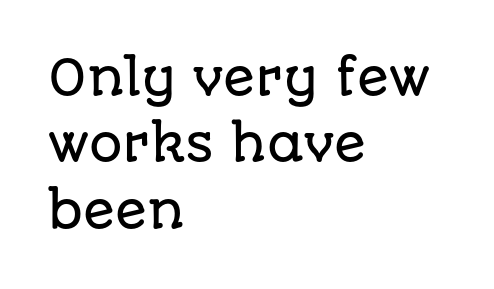
Q: Is the text italic (slanted)? A: No, it is upright.
Q: Is the typeface a serif or a sans-serif typeface? A: Sans-serif.
Q: Is the text underlined? A: No.
Q: How is the paragraph aligned? A: Left-aligned.
Q: Is the spacing between letters normal or unusually wide? A: Normal.
Q: Is the spacing between lines tight, normal or loose? A: Normal.
Q: Width (condensed, normal, or wide)? A: Normal.
Q: Stroke contrast? A: Low.
Q: x-height? A: Large.
Q: Monospaced? A: No.
